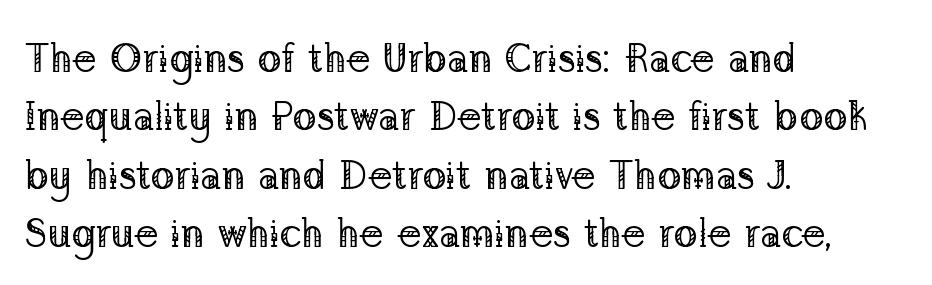
The image shows 40 px regular-weight serif type, upright; set left-aligned, normal line spacing (1.46x), normal letter spacing, not underlined; low stroke contrast and a medium x-height.
